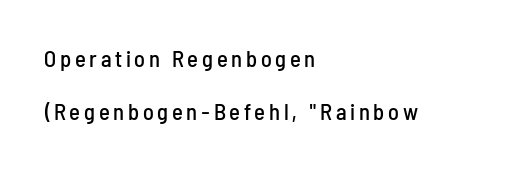
{"italic": "no", "underline": "no", "align": "left", "line_spacing": "loose", "line_spacing_ratio": 2.29, "glyph_px": 23}
